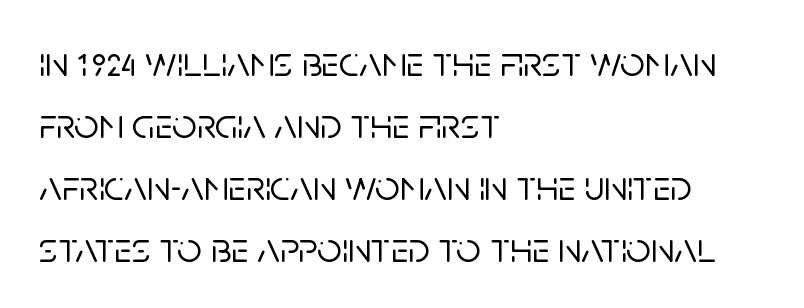
Q: Is the text italic (slanted)? A: No, it is upright.
Q: Is the typeface a serif or a sans-serif typeface? A: Sans-serif.
Q: Is the text underlined? A: No.
Q: How is the paragraph aligned? A: Left-aligned.
Q: Is the spacing between letters normal or unusually wide? A: Normal.
Q: Is the spacing between lines tight, normal or loose? A: Normal.
Q: Width (condensed, normal, or wide)? A: Normal.
Q: Stroke contrast? A: Low.
Q: x-height? A: Large.
Q: Monospaced? A: No.
